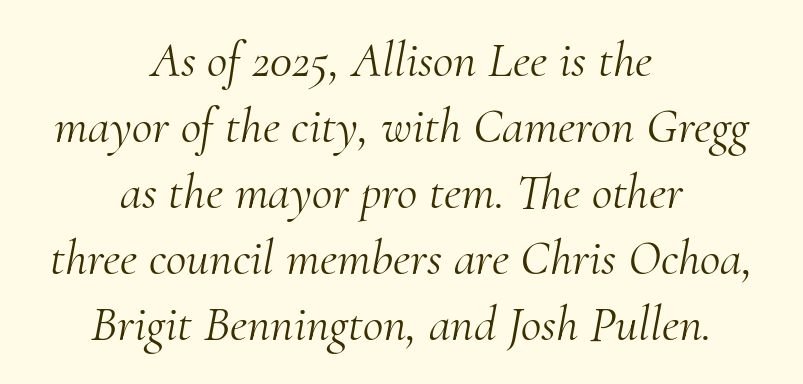
This rendering features lettering with no underline. Heaviness? Minimal to ordinary, like unemphasized prose. Normally led — the rows are evenly, conventionally spaced. When letters slant like this, we call the style italic. Small tapered or slab feet sit at the stroke ends, so this counts as serif.
